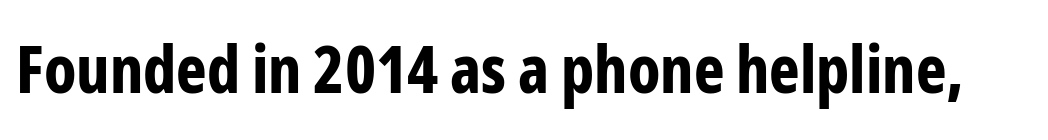
Q: Is the text bold? A: Yes.
Q: Is the text italic (slanted)? A: No, it is upright.
Q: Is the typeface a serif or a sans-serif typeface? A: Sans-serif.
Q: Is the text underlined? A: No.
Q: Is the spacing between letters normal or unusually wide? A: Normal.
Q: Width (condensed, normal, or wide)? A: Condensed.
Q: Stroke contrast? A: Low.
Q: x-height? A: Medium.
Q: Monospaced? A: No.
